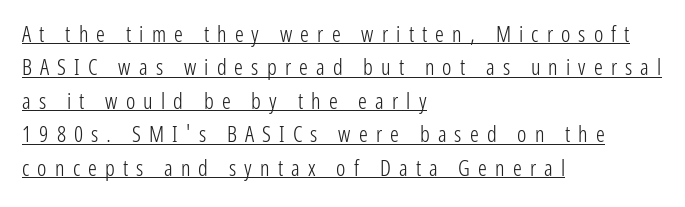
{"italic": "no", "bold": "no", "underline": "yes", "align": "left", "line_spacing": "normal", "line_spacing_ratio": 1.52, "letter_spacing": "wide", "letter_spacing_em": 0.37, "glyph_px": 22}
